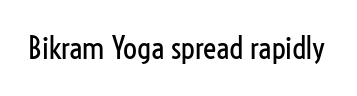
Q: Is the text bold? A: No.
Q: Is the text italic (slanted)? A: No, it is upright.
Q: Is the typeface a serif or a sans-serif typeface? A: Sans-serif.
Q: Is the text underlined? A: No.
Q: Is the spacing between letters normal or unusually wide? A: Normal.
Q: Width (condensed, normal, or wide)? A: Condensed.
Q: Stroke contrast? A: Low.
Q: x-height? A: Medium.
Q: Monospaced? A: No.
